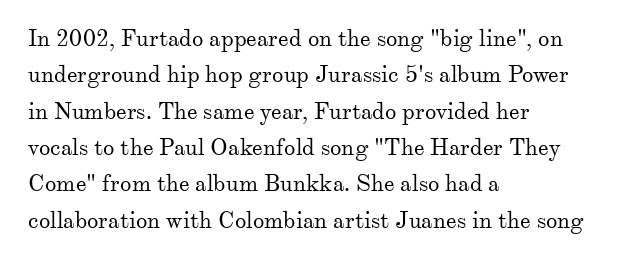
Compared with typical paragraphs, the rows here are spaced about the same. The letterforms sit at book weight or below. Ascenders rise straight up at ninety degrees. The lines are quadded left. Check the space under the baseline: it is left empty. Tracking value appears to be zero — textbook default spacing.
